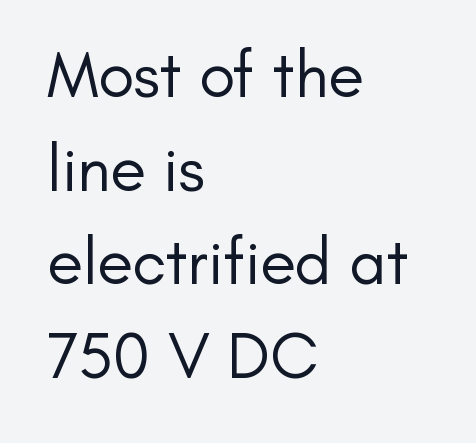
Q: Is the text bold? A: No.
Q: Is the text italic (slanted)? A: No, it is upright.
Q: Is the typeface a serif or a sans-serif typeface? A: Sans-serif.
Q: Is the text underlined? A: No.
Q: How is the paragraph aligned? A: Left-aligned.
Q: Is the spacing between letters normal or unusually wide? A: Normal.
Q: Is the spacing between lines tight, normal or loose? A: Normal.
Q: Width (condensed, normal, or wide)? A: Normal.
Q: Stroke contrast? A: Low.
Q: x-height? A: Small.
Q: Monospaced? A: No.
